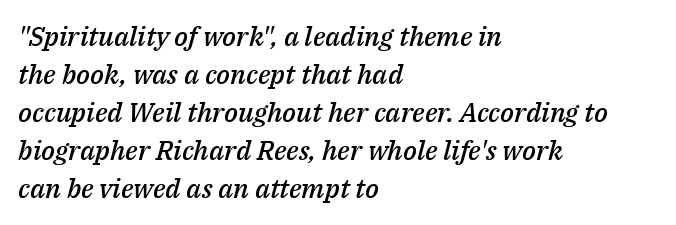
The image shows 27 px text type, italic (leaning right); set left-aligned, normal line spacing (1.41x), normal letter spacing, not underlined.
